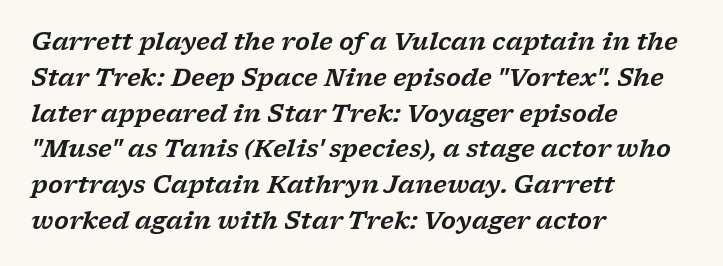
The image shows 24 px text type, italic (leaning right); set left-aligned, normal line spacing (1.49x), normal letter spacing, not underlined.
